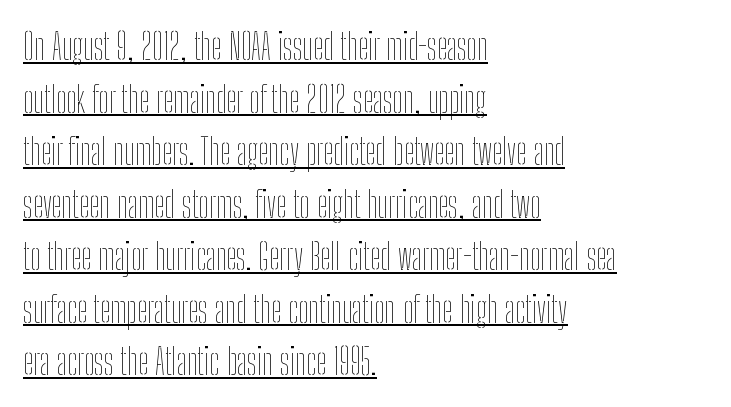
Q: Is the text bold? A: No.
Q: Is the text italic (slanted)? A: No, it is upright.
Q: Is the text underlined? A: Yes.
Q: How is the paragraph aligned? A: Left-aligned.
Q: Is the spacing between letters normal or unusually wide? A: Normal.
Q: Is the spacing between lines tight, normal or loose? A: Normal.
Q: Width (condensed, normal, or wide)? A: Condensed.
Q: Stroke contrast? A: Low.
Q: x-height? A: Medium.
Q: Monospaced? A: No.
